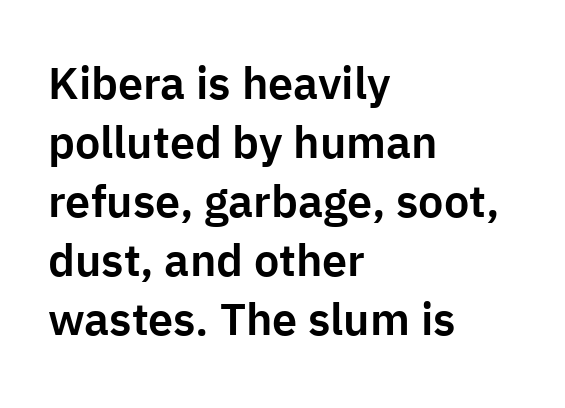
The lines sit at an ordinary, default distance from one another. Serif or sans? Sans — the stroke terminals are bare. Here the designer chose a conventional face with non-uniform glyph widths. Glyph-to-glyph distance matches everyday printed text.
